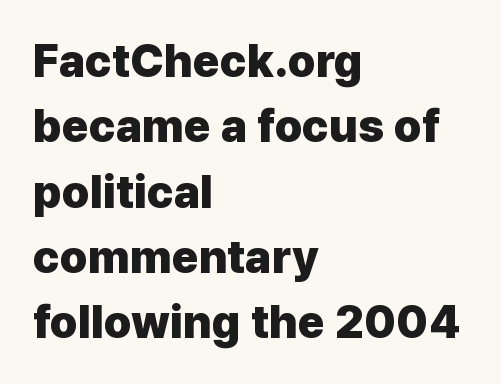
Q: Is the text bold? A: Yes.
Q: Is the text italic (slanted)? A: No, it is upright.
Q: Is the typeface a serif or a sans-serif typeface? A: Sans-serif.
Q: Is the text underlined? A: No.
Q: How is the paragraph aligned? A: Left-aligned.
Q: Is the spacing between letters normal or unusually wide? A: Normal.
Q: Is the spacing between lines tight, normal or loose? A: Normal.
Q: Width (condensed, normal, or wide)? A: Normal.
Q: Stroke contrast? A: Low.
Q: x-height? A: Medium.
Q: Monospaced? A: No.
